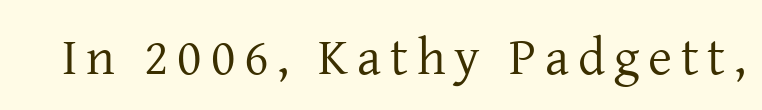
The image shows 52 px regular-weight serif type, upright; set not underlined; low stroke contrast and a medium x-height.
